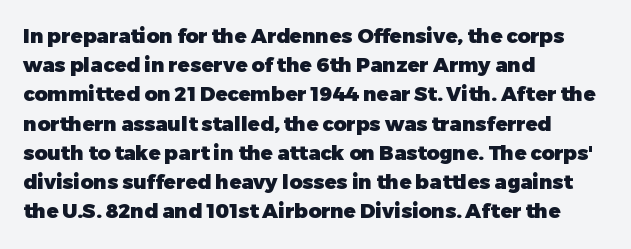
{"italic": "no", "bold": "yes", "underline": "no", "align": "left", "line_spacing": "normal", "line_spacing_ratio": 1.46, "letter_spacing": "normal", "letter_spacing_em": 0.0, "glyph_px": 20}
